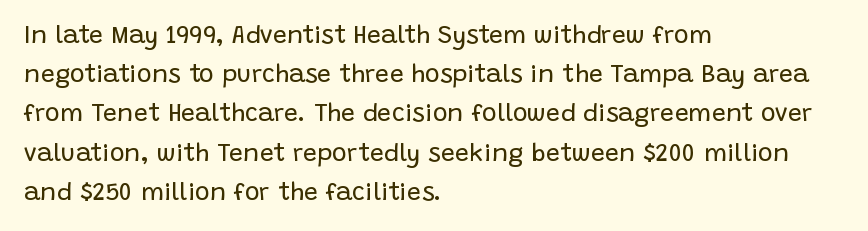
Q: Is the text bold? A: No.
Q: Is the text italic (slanted)? A: No, it is upright.
Q: Is the text underlined? A: No.
Q: How is the paragraph aligned? A: Left-aligned.
Q: Is the spacing between letters normal or unusually wide? A: Normal.
Q: Is the spacing between lines tight, normal or loose? A: Normal.
